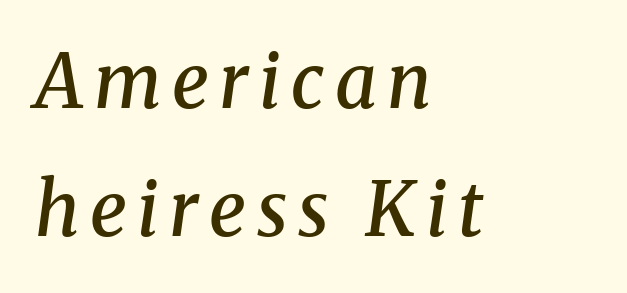
Q: Is the text bold? A: Semi-bold.
Q: Is the text italic (slanted)? A: Yes, it leans right by about 8 degrees.
Q: Is the typeface a serif or a sans-serif typeface? A: Serif.
Q: Is the text underlined? A: No.
Q: How is the paragraph aligned? A: Left-aligned.
Q: Width (condensed, normal, or wide)? A: Normal.
Q: Stroke contrast? A: Medium.
Q: x-height? A: Medium.
Q: Monospaced? A: No.
